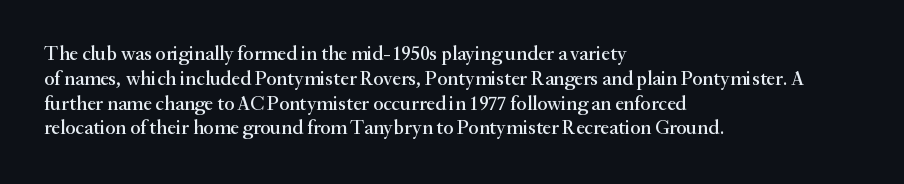
A roman cut, with each character standing at attention. The letters sit at their default tracking, neither squeezed nor spread. Compared with a centered layout, this one pins lines to the left instead. Clear beneath every line of the passage.
